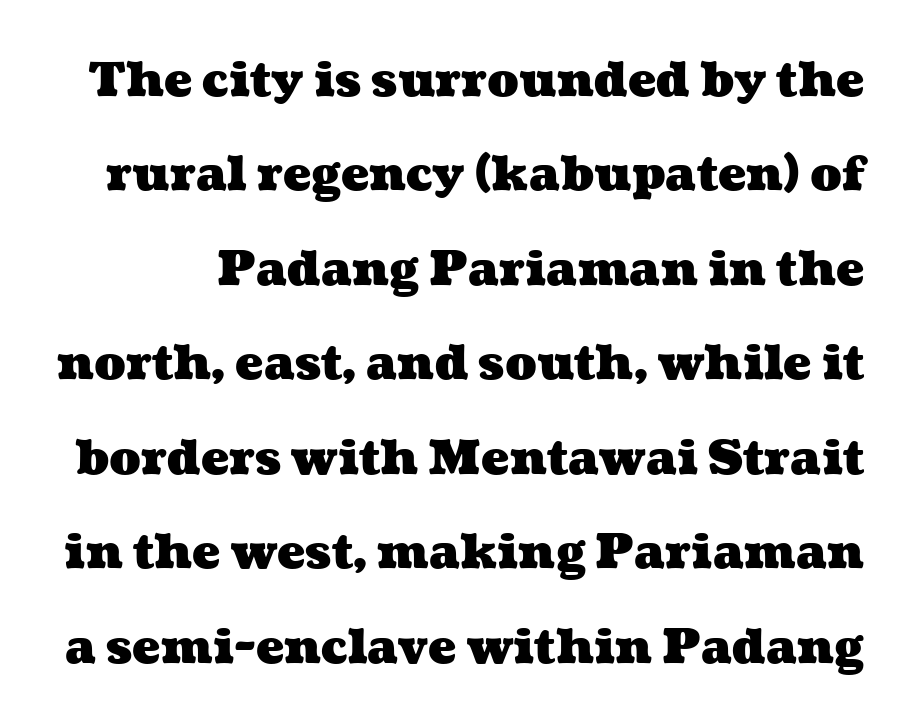
Letter spacing: default. Set as a true bold cut, around the 700 mark. Interline gaps are noticeably wide in this sample. Honestly, there is no underline to notice here at all. Think of a printed novel: that variable character pitch is what you see here.
